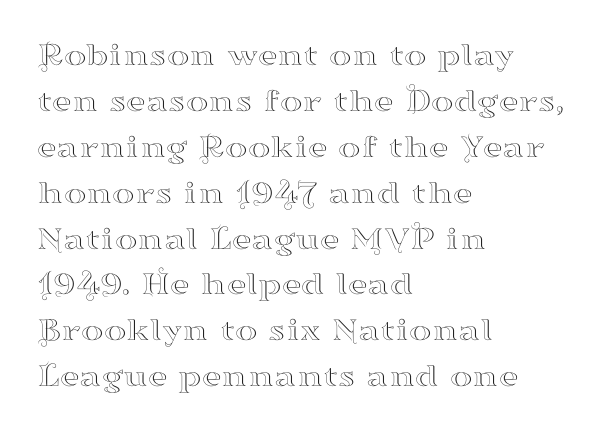
The image shows 34 px wide serif type, upright; set left-aligned, normal line spacing (1.35x), normal letter spacing, not underlined; high stroke contrast and a small x-height.
